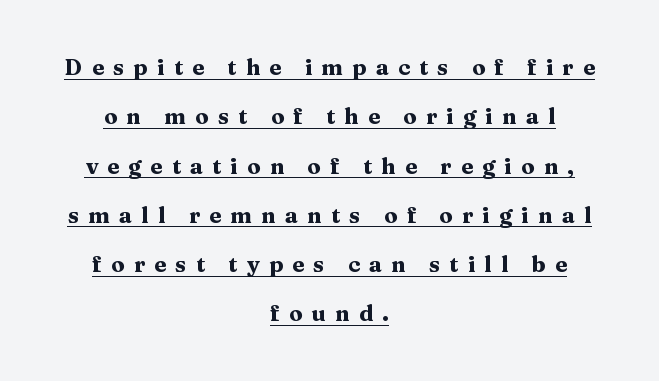
{"italic": "no", "bold": "yes", "underline": "yes", "align": "center", "line_spacing": "loose", "line_spacing_ratio": 2.24, "letter_spacing": "wide", "letter_spacing_em": 0.42, "glyph_px": 22}
